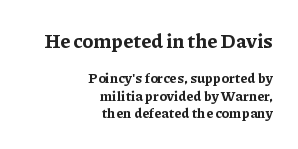
The image shows 20 px bold type, upright; set right-aligned, normal line spacing (1.28x), normal letter spacing, not underlined; the first (top) block is 1.43x larger.
